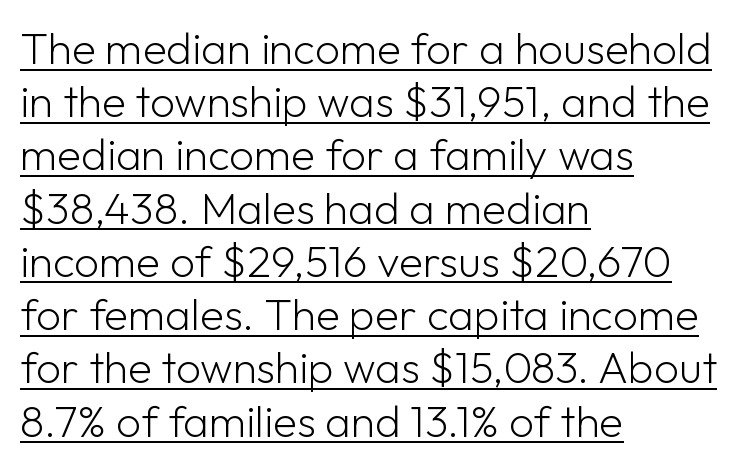
The image shows 44 px light sans-serif type, upright; set left-aligned, line spacing 1.21x, normal letter spacing, underlined; low stroke contrast and a medium x-height.
